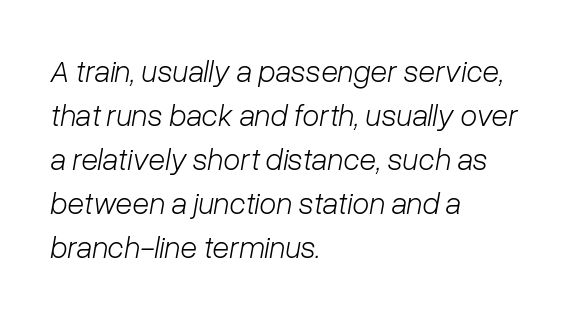
Q: Is the text bold? A: No.
Q: Is the text italic (slanted)? A: Yes, it leans right by about 10 degrees.
Q: Is the text underlined? A: No.
Q: How is the paragraph aligned? A: Left-aligned.
Q: Is the spacing between letters normal or unusually wide? A: Normal.
Q: Is the spacing between lines tight, normal or loose? A: Normal.
Q: Width (condensed, normal, or wide)? A: Normal.
Q: Stroke contrast? A: Low.
Q: x-height? A: Medium.
Q: Monospaced? A: No.
